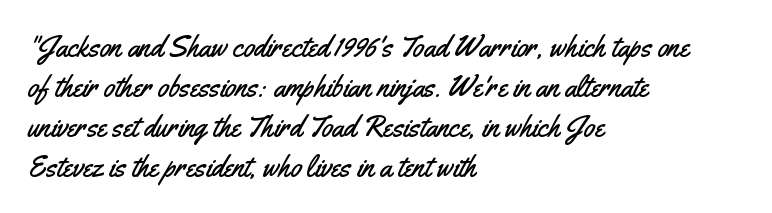
Q: Is the text italic (slanted)? A: Yes.
Q: Is the typeface a serif or a sans-serif typeface? A: Sans-serif.
Q: Is the text underlined? A: No.
Q: How is the paragraph aligned? A: Left-aligned.
Q: Is the spacing between letters normal or unusually wide? A: Normal.
Q: Is the spacing between lines tight, normal or loose? A: Normal.
Q: Width (condensed, normal, or wide)? A: Condensed.
Q: Stroke contrast? A: Medium.
Q: x-height? A: Small.
Q: Monospaced? A: No.
